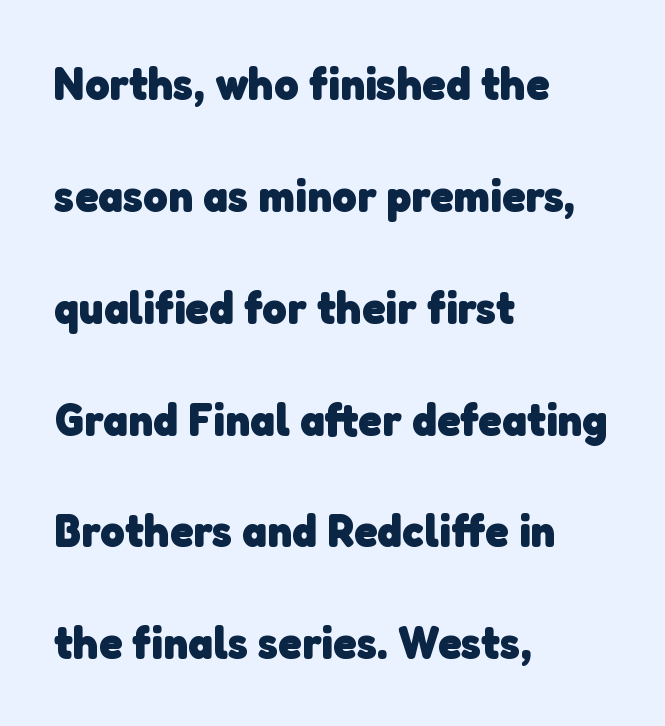
The image shows 47 px heavy sans-serif type; set left-aligned, loose line spacing (2.38x), normal letter spacing, not underlined; low stroke contrast and a medium x-height.
